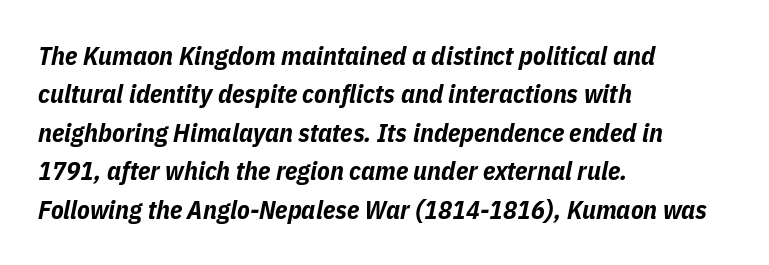
The image shows 26 px bold type, italic (leaning right); set left-aligned, normal line spacing (1.48x), normal letter spacing, not underlined.
